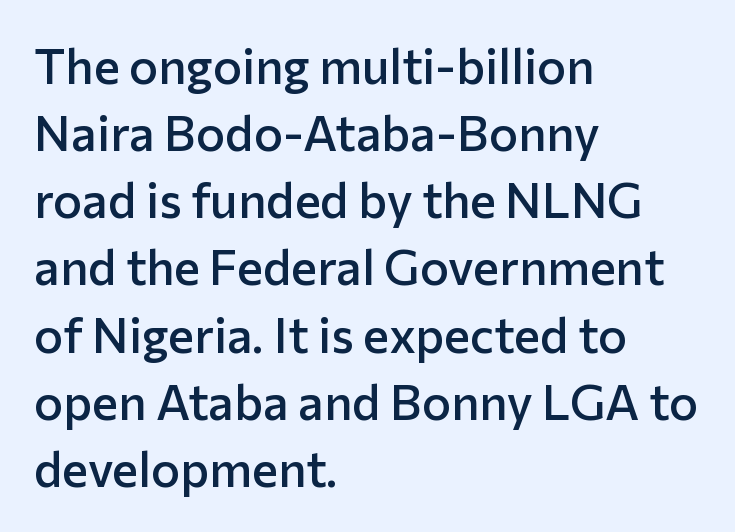
Compared with a centered layout, this one pins lines to the left instead. A typesetter would mark this as roman, not italic. Letter spacing: default. Successive baselines arrive at the customary interval. Looks like regular typesetting: each glyph gets only the width it needs. Semibold letterforms, between regular and bold.
